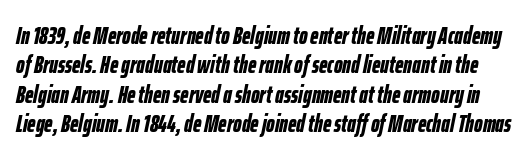
{"italic": "yes", "lean": "right", "slant_degrees": 12, "bold": "yes", "underline": "no", "line_spacing_ratio": 1.22, "letter_spacing": "normal", "letter_spacing_em": 0.0, "glyph_px": 24}
